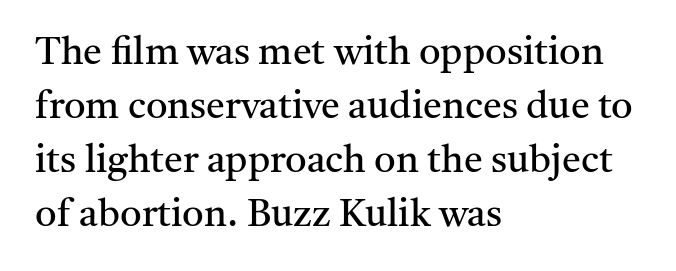
{"serif": "yes", "italic": "no", "bold": "no", "weight": "regular", "width": "normal", "stroke_contrast": "medium", "x_height": "medium", "monospaced": "no", "underline": "no", "align": "left", "line_spacing": "normal", "line_spacing_ratio": 1.42, "letter_spacing": "normal", "letter_spacing_em": 0.0, "glyph_px": 38}
